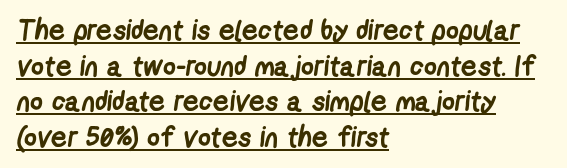
Q: Is the text bold? A: Yes.
Q: Is the typeface a serif or a sans-serif typeface? A: Sans-serif.
Q: Is the text underlined? A: Yes.
Q: How is the paragraph aligned? A: Left-aligned.
Q: Is the spacing between letters normal or unusually wide? A: Normal.
Q: Is the spacing between lines tight, normal or loose? A: Normal.
Q: Width (condensed, normal, or wide)? A: Condensed.
Q: Stroke contrast? A: Low.
Q: x-height? A: Medium.
Q: Monospaced? A: No.
